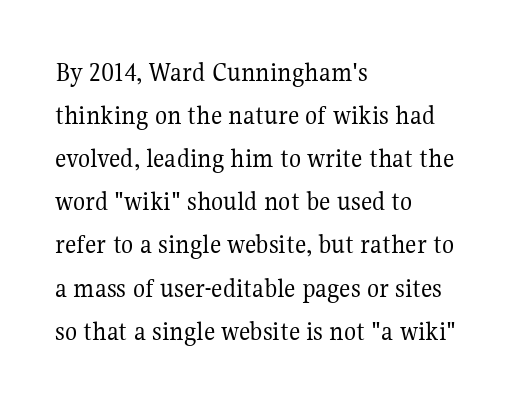
{"serif": "yes", "italic": "no", "bold": "no", "weight": "regular", "width": "normal", "stroke_contrast": "medium", "x_height": "medium", "monospaced": "no", "underline": "no", "align": "left", "line_spacing": "normal", "line_spacing_ratio": 1.54, "letter_spacing": "normal", "letter_spacing_em": 0.0, "glyph_px": 28}
